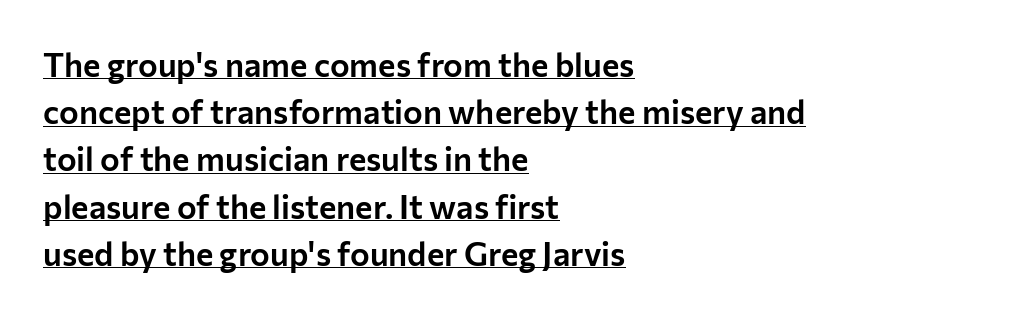
{"serif": "no", "italic": "no", "width": "normal", "stroke_contrast": "low", "x_height": "medium", "monospaced": "no", "underline": "yes", "align": "left", "line_spacing": "normal", "line_spacing_ratio": 1.43, "letter_spacing": "normal", "letter_spacing_em": 0.0, "glyph_px": 33}
